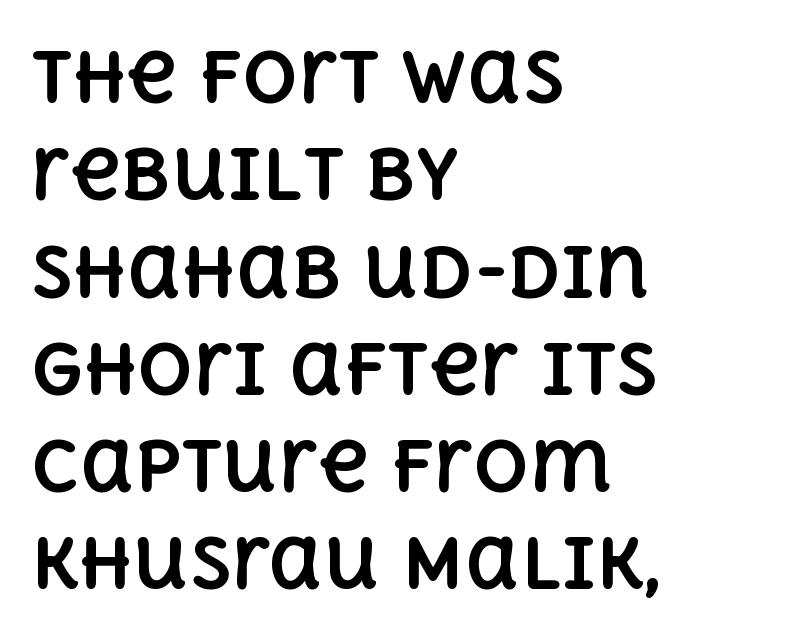
{"italic": "no", "bold": "yes", "weight": "bold", "width": "normal", "x_height": "large", "monospaced": "no", "underline": "no", "align": "left", "line_spacing": "normal", "line_spacing_ratio": 1.41, "letter_spacing": "normal", "letter_spacing_em": 0.0, "glyph_px": 69}
